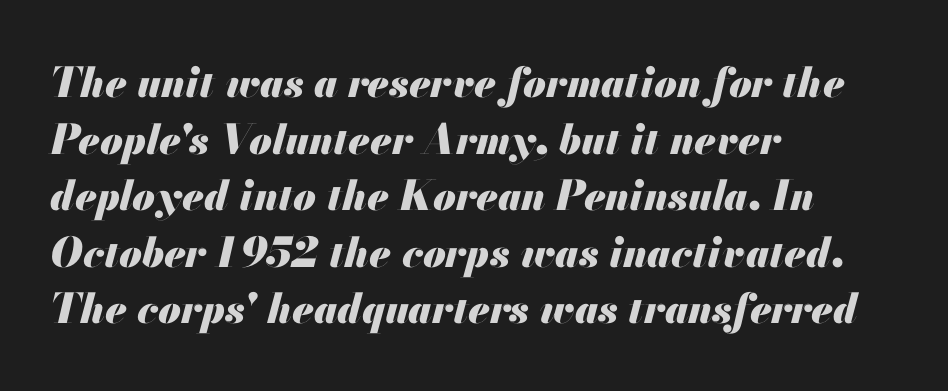
The rendering keeps characters at their native spacing. Rule under the text: the space is simply empty. The letters advance in unequal steps, a hallmark of proportional type. The lettering tilts uniformly, giving the passage an italic look. Emphasis by weight is at full strength: bold.
